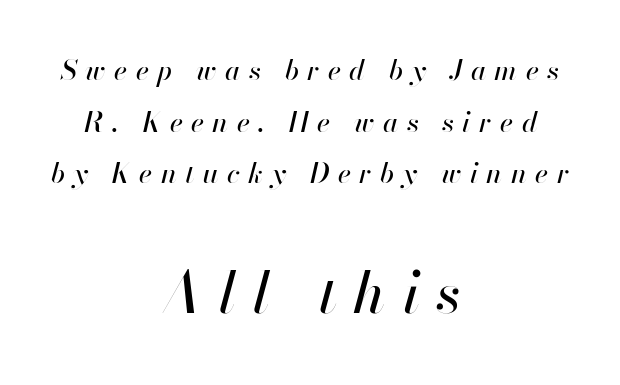
Q: Is the text italic (slanted)? A: Yes, it leans right by about 13 degrees.
Q: Is the text underlined? A: No.
Q: How is the paragraph aligned? A: Centered.
Q: Is the spacing between letters normal or unusually wide? A: Unusually wide.
Q: Which block of text is set in a larger size, the first (top) or the second (bottom)? A: The second (bottom) one.
Q: Width (condensed, normal, or wide)? A: Normal.
Q: Stroke contrast? A: High.
Q: x-height? A: Small.
Q: Monospaced? A: No.
